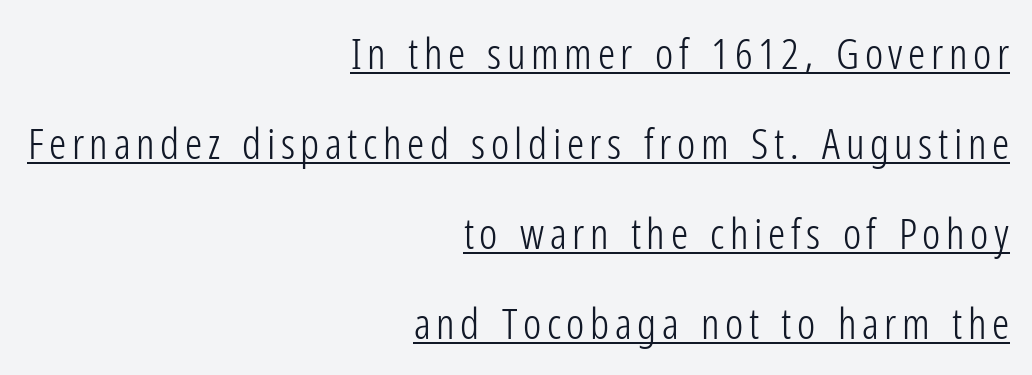
{"serif": "no", "italic": "no", "bold": "no", "weight": "light", "width": "condensed", "stroke_contrast": "low", "x_height": "medium", "monospaced": "no", "underline": "yes", "align": "right", "line_spacing": "loose", "line_spacing_ratio": 2.09, "glyph_px": 43}
